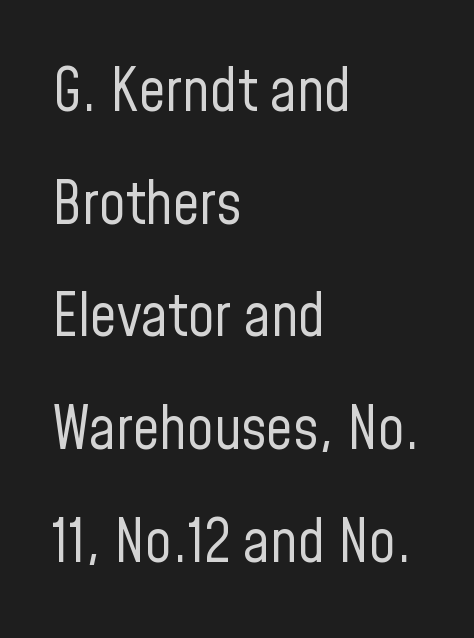
Examine the stroke ends and you'll find no serifs. The face used here is proportionally spaced, like ordinary book or web type. Is the type heavy? It reads as light-to-regular instead. The rendering uses a large line-height, opening up the rows.
